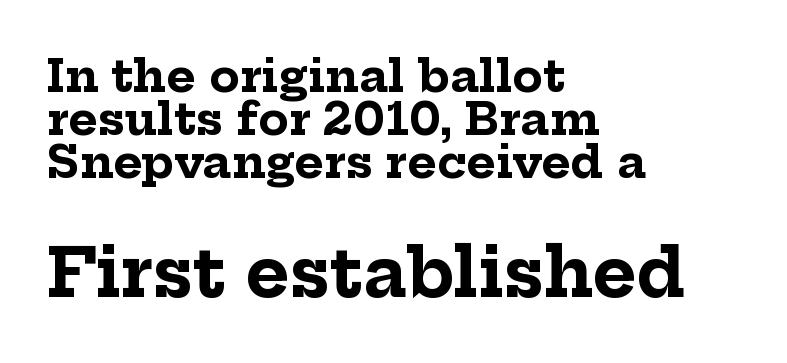
Q: Is the text bold? A: Yes.
Q: Is the text italic (slanted)? A: No, it is upright.
Q: Is the typeface a serif or a sans-serif typeface? A: Serif.
Q: Is the text underlined? A: No.
Q: How is the paragraph aligned? A: Left-aligned.
Q: Is the spacing between letters normal or unusually wide? A: Normal.
Q: Is the spacing between lines tight, normal or loose? A: Tight.
Q: Which block of text is set in a larger size, the first (top) or the second (bottom)? A: The second (bottom) one.
Q: Width (condensed, normal, or wide)? A: Normal.
Q: Stroke contrast? A: Low.
Q: x-height? A: Medium.
Q: Monospaced? A: No.
